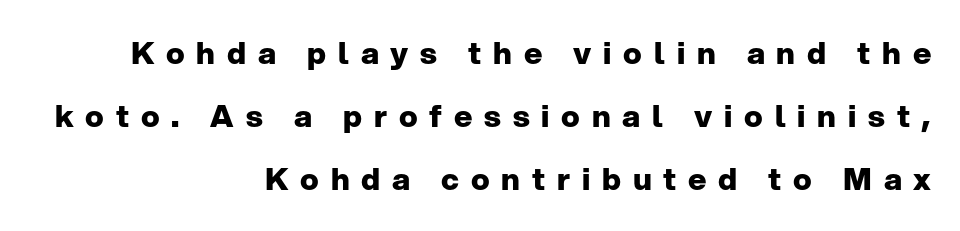
Letterform terminals end flat and unadorned throughout the passage. As a designer I'd log this as weight 700, bold. These lines stand farther apart than default settings would place them. The gaps between neighbouring characters are conspicuously large.
